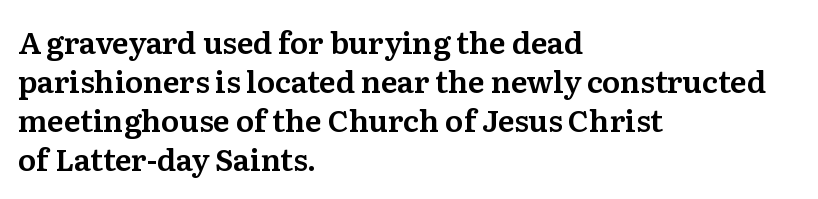
{"serif": "yes", "italic": "no", "width": "normal", "stroke_contrast": "medium", "x_height": "medium", "monospaced": "no", "underline": "no", "align": "left", "line_spacing": "normal", "line_spacing_ratio": 1.3, "letter_spacing": "normal", "letter_spacing_em": 0.0, "glyph_px": 30}
